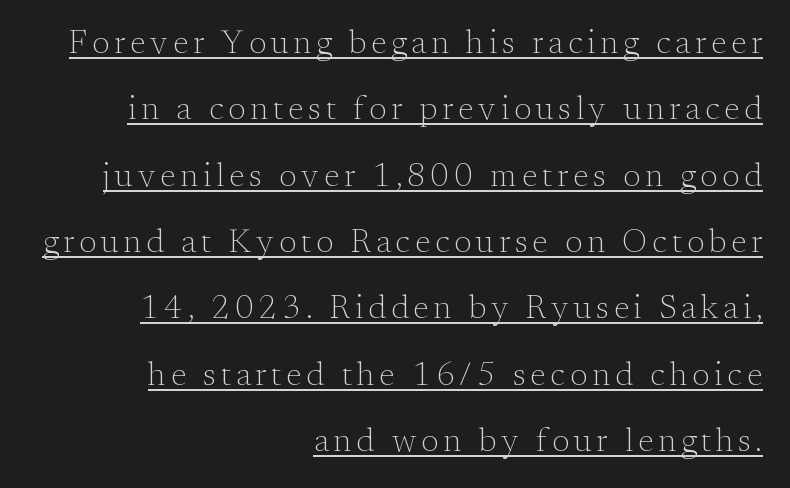
The image shows 33 px light serif type, upright; set right-aligned, loose line spacing (2.01x), underlined; medium stroke contrast and a small x-height.
